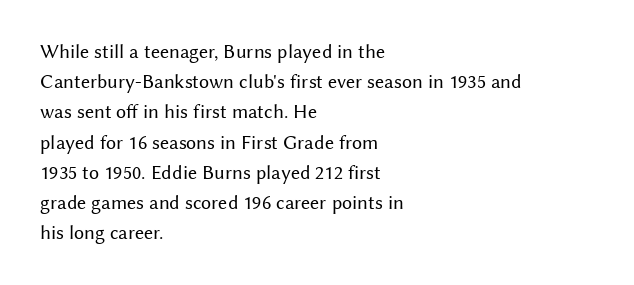
The image shows 20 px text type, upright; set left-aligned, normal line spacing (1.51x), normal letter spacing, not underlined.
